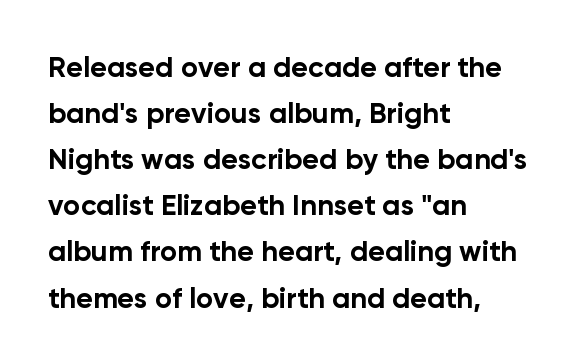
Do the characters align in a grid? No, the font is proportional. Does the type have serifs? No, each stem ends abruptly. Line beginnings align vertically; line endings do not. The letters stand upright; this is a roman face. Spacing between characters is what you'd get straight out of the box. The area under the type is left untouched.
